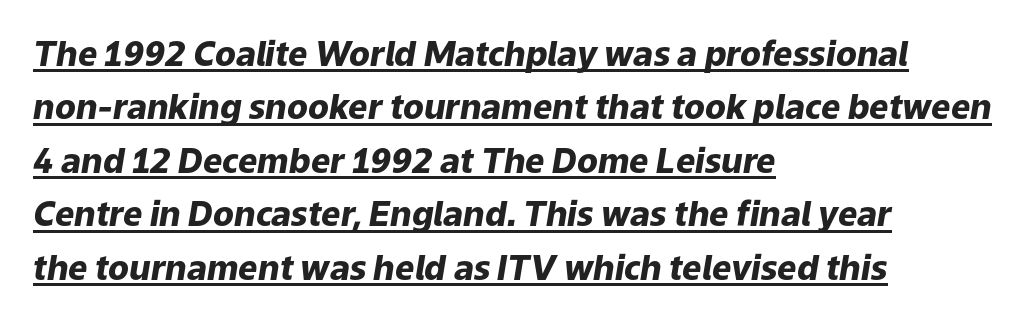
Underlined type. Compared with ordinary roman type, these characters are visibly tilted. Each new line begins a customary step beneath the previous one. Glyph-to-glyph distance matches everyday printed text. Alignment: flush left.
